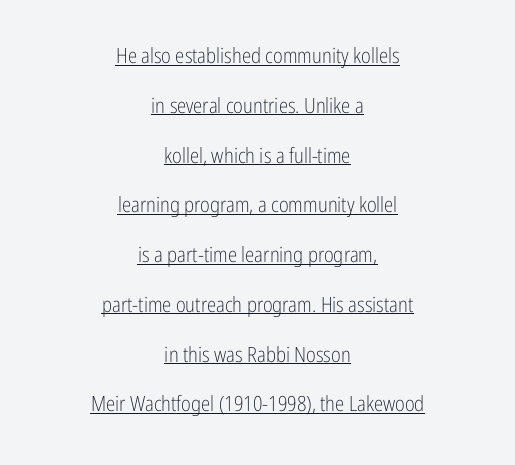
{"italic": "no", "bold": "no", "underline": "yes", "align": "center", "line_spacing": "loose", "line_spacing_ratio": 2.37, "letter_spacing": "normal", "letter_spacing_em": 0.0, "glyph_px": 21}
